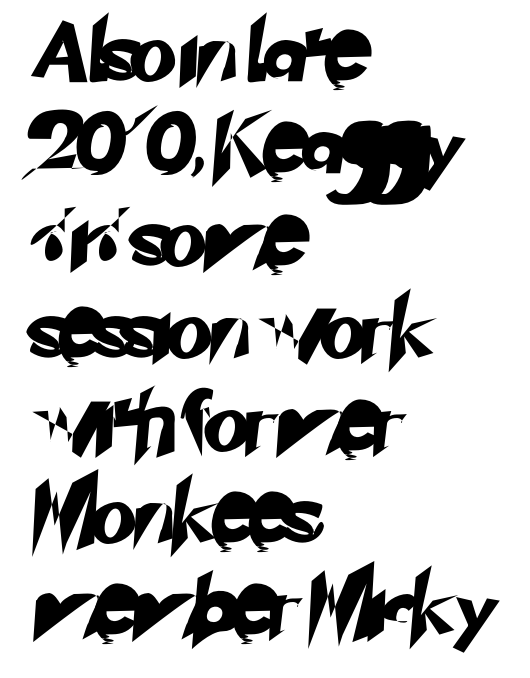
Note the varied advance widths — an 'i' is clearly narrower than an 'm'. In CSS terms this would be text-align: left. The space beneath each line is pristine and unruled. Tracking value appears to be zero — textbook default spacing.
